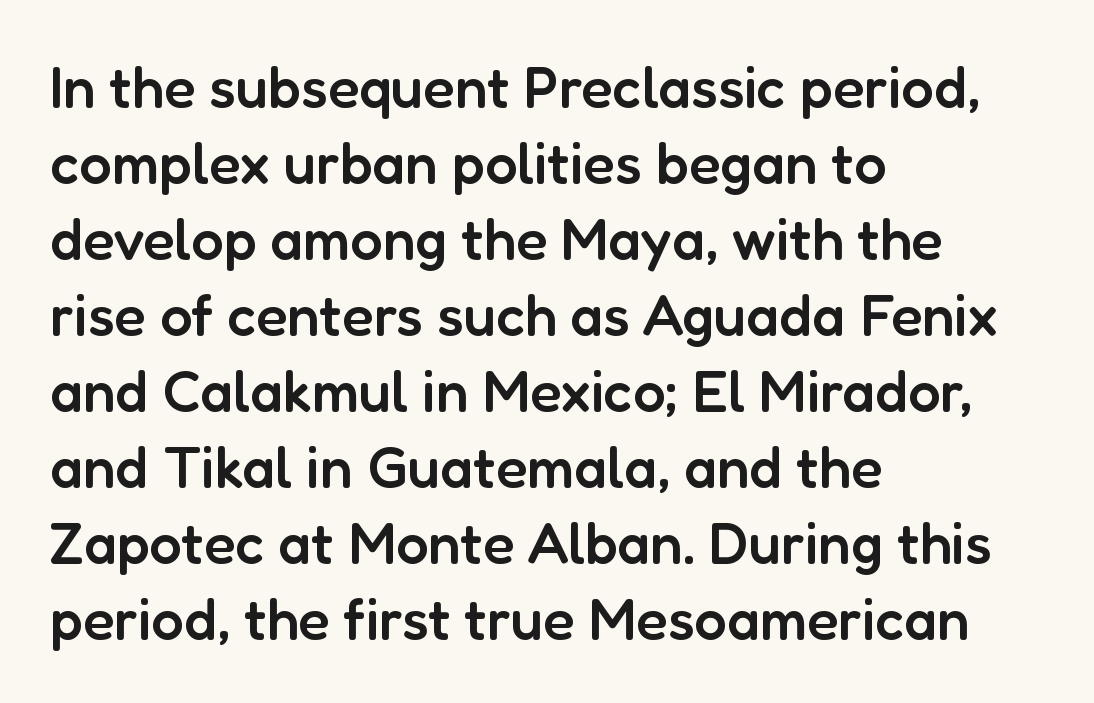
{"serif": "no", "italic": "no", "bold": "semi", "weight": "semibold", "width": "normal", "stroke_contrast": "low", "x_height": "medium", "monospaced": "no", "underline": "no", "align": "left", "line_spacing": "normal", "line_spacing_ratio": 1.31, "letter_spacing": "normal", "letter_spacing_em": 0.0, "glyph_px": 58}
